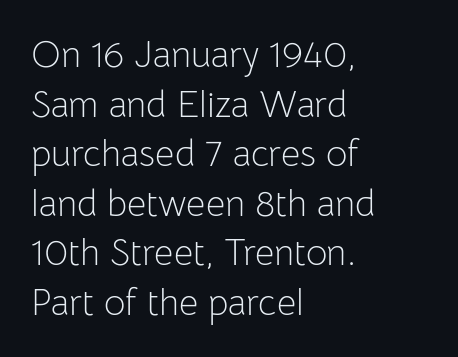
The image shows 37 px light sans-serif type, upright; set left-aligned, normal line spacing (1.34x), normal letter spacing, not underlined; low stroke contrast and a medium x-height.
